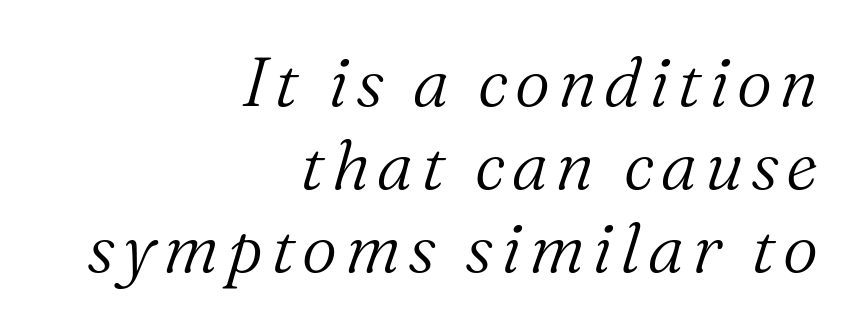
The letters advance in unequal steps, a hallmark of proportional type. Nothing heavy about these letters — not bold at all. Every row of glyphs terminates at an identical x-position on the right. Would a proofreader flag this as italicized? Yes. Letterform terminals end in serifs throughout the passage. This rendering features lettering with no underline.
